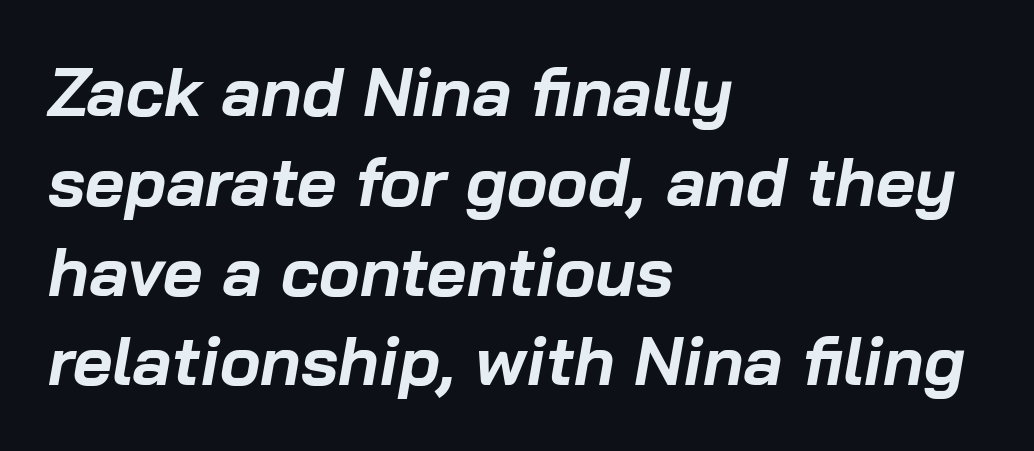
Words float on clear page, feet unadorned. Line starts are locked; line ends wander. A typesetter would call this proportional, since set widths differ per character. Line spacing here is normal. Posture: slanted.
